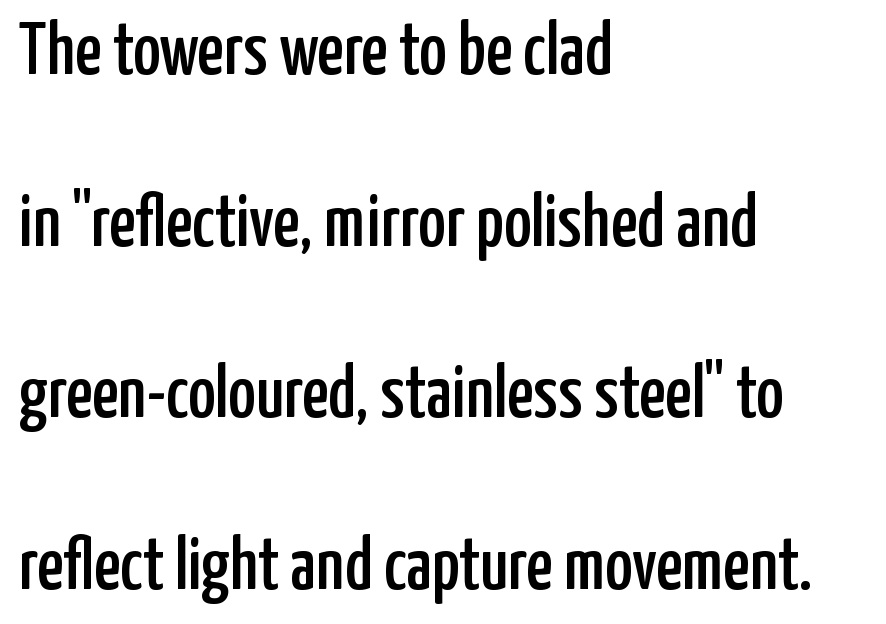
Q: Is the text italic (slanted)? A: No, it is upright.
Q: Is the typeface a serif or a sans-serif typeface? A: Sans-serif.
Q: Is the text underlined? A: No.
Q: How is the paragraph aligned? A: Left-aligned.
Q: Is the spacing between letters normal or unusually wide? A: Normal.
Q: Is the spacing between lines tight, normal or loose? A: Loose.
Q: Width (condensed, normal, or wide)? A: Condensed.
Q: Stroke contrast? A: Low.
Q: x-height? A: Medium.
Q: Monospaced? A: No.
